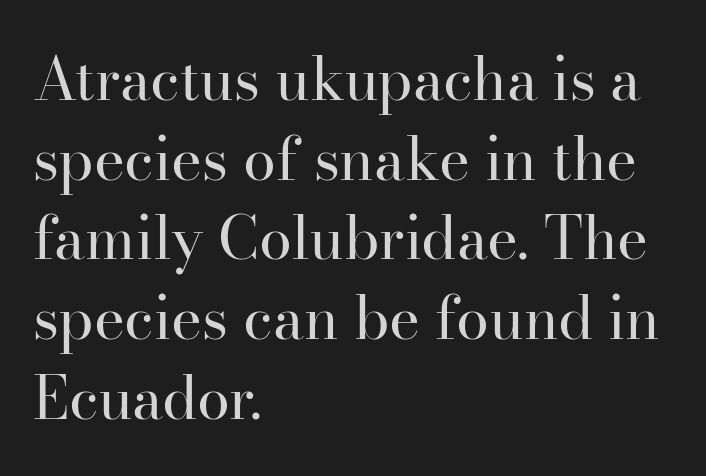
Q: Is the text bold? A: No.
Q: Is the text italic (slanted)? A: No, it is upright.
Q: Is the typeface a serif or a sans-serif typeface? A: Serif.
Q: Is the text underlined? A: No.
Q: How is the paragraph aligned? A: Left-aligned.
Q: Is the spacing between letters normal or unusually wide? A: Normal.
Q: Is the spacing between lines tight, normal or loose? A: Normal.
Q: Width (condensed, normal, or wide)? A: Normal.
Q: Stroke contrast? A: High.
Q: x-height? A: Small.
Q: Monospaced? A: No.
